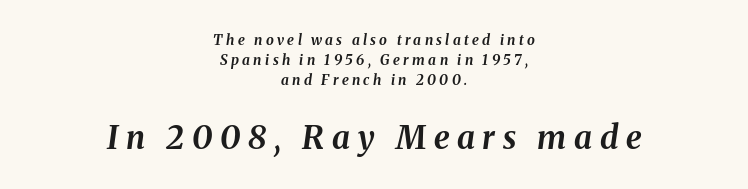
The image shows 32 px bold type, italic (leaning right); set centered, normal line spacing (1.43x), unusually wide letter spacing (+0.24 em), not underlined; the second (bottom) block is 2.29x larger; medium stroke contrast and a medium x-height.
